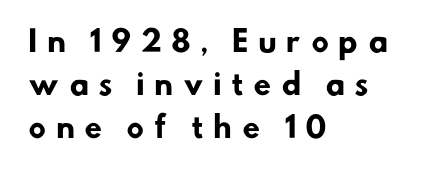
{"serif": "no", "bold": "yes", "weight": "heavy", "width": "normal", "stroke_contrast": "low", "x_height": "small", "monospaced": "no", "underline": "no", "align": "left", "line_spacing": "normal", "line_spacing_ratio": 1.49, "letter_spacing": "wide", "letter_spacing_em": 0.32, "glyph_px": 29}
